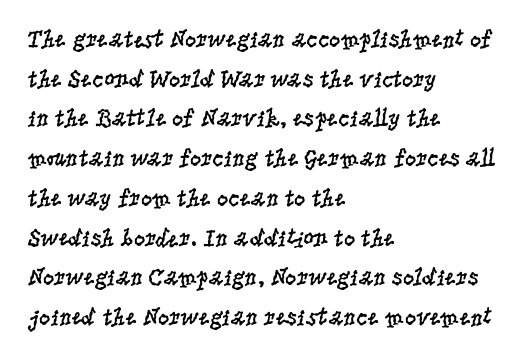
Q: Is the text bold? A: No.
Q: Is the text underlined? A: No.
Q: How is the paragraph aligned? A: Left-aligned.
Q: Is the spacing between letters normal or unusually wide? A: Normal.
Q: Is the spacing between lines tight, normal or loose? A: Normal.
